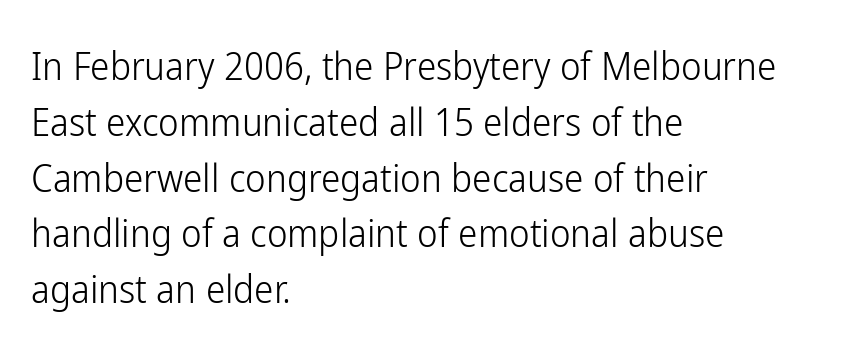
The image shows 39 px light, condensed sans-serif type, upright; set left-aligned, normal line spacing (1.43x), normal letter spacing, not underlined; low stroke contrast and a medium x-height.
